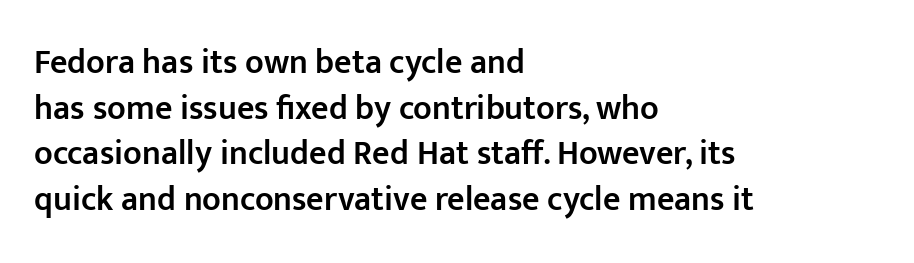
The image shows 34 px semibold sans-serif type, upright; set left-aligned, normal line spacing (1.34x), normal letter spacing, not underlined; low stroke contrast and a medium x-height.
